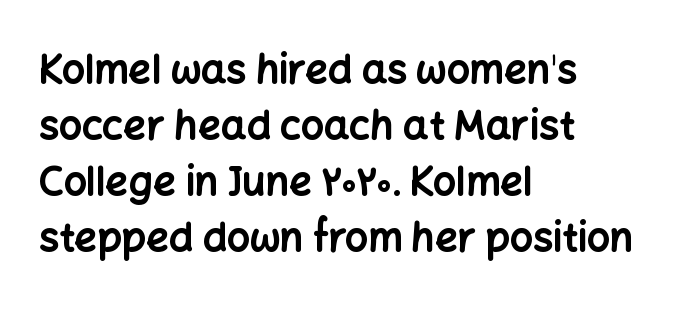
{"serif": "no", "italic": "no", "bold": "yes", "weight": "bold", "width": "normal", "stroke_contrast": "low", "x_height": "medium", "monospaced": "no", "underline": "no", "align": "left", "line_spacing": "normal", "line_spacing_ratio": 1.4, "letter_spacing": "normal", "letter_spacing_em": 0.0, "glyph_px": 40}
